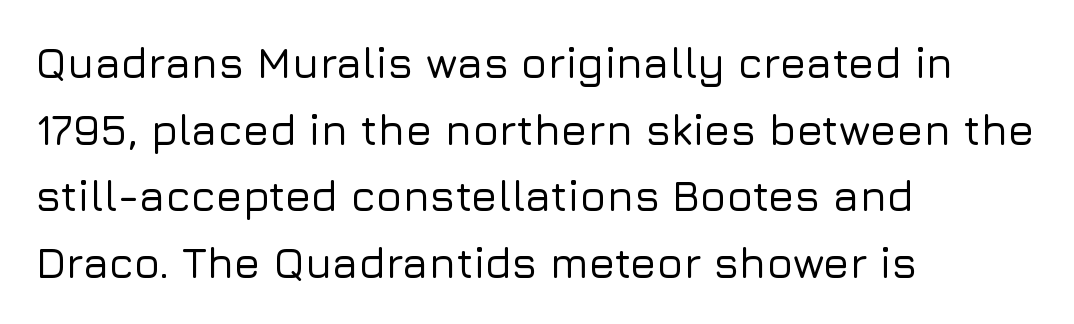
{"serif": "no", "italic": "no", "width": "normal", "stroke_contrast": "low", "x_height": "medium", "monospaced": "no", "underline": "no", "align": "left", "line_spacing": "normal", "line_spacing_ratio": 1.55, "letter_spacing": "normal", "letter_spacing_em": 0.0, "glyph_px": 43}
